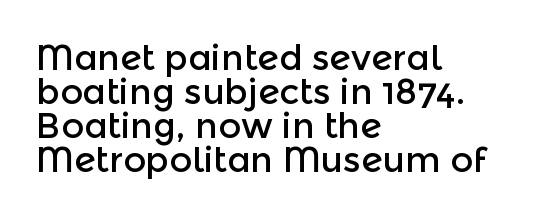
The image shows 35 px sans-serif type, upright; set left-aligned, tight line spacing (0.97x), normal letter spacing, not underlined; a medium x-height.
